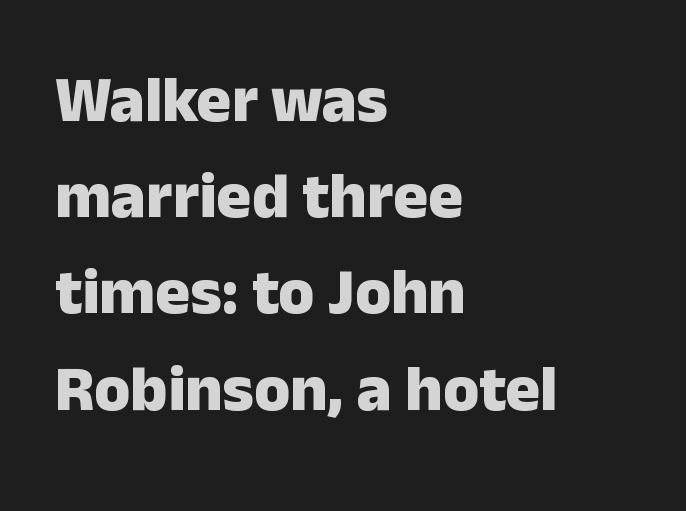
Q: Is the text bold? A: Yes.
Q: Is the text italic (slanted)? A: No, it is upright.
Q: Is the typeface a serif or a sans-serif typeface? A: Sans-serif.
Q: Is the text underlined? A: No.
Q: How is the paragraph aligned? A: Left-aligned.
Q: Is the spacing between letters normal or unusually wide? A: Normal.
Q: Is the spacing between lines tight, normal or loose? A: Normal.
Q: Width (condensed, normal, or wide)? A: Normal.
Q: Stroke contrast? A: Low.
Q: x-height? A: Medium.
Q: Monospaced? A: No.
